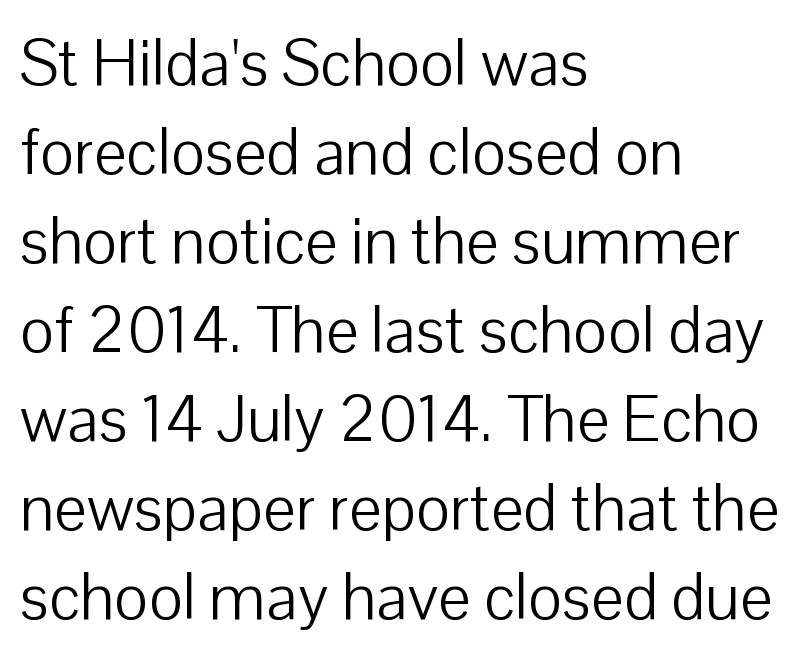
The image shows 65 px light sans-serif type, upright; set left-aligned, normal line spacing (1.37x), normal letter spacing, not underlined; low stroke contrast and a medium x-height.
